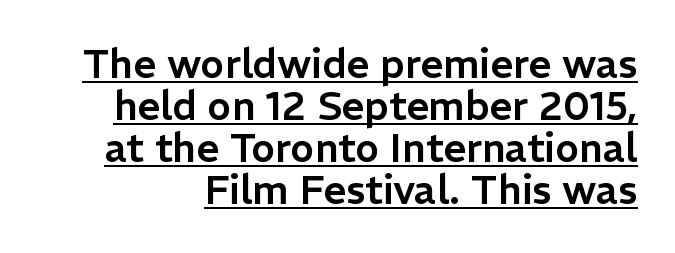
What decoration does the sample have? An underline. The rendering uses natural spacing where letterforms have individual widths. Baseline-to-baseline distance is barely more than the letter height. Italic: no, the glyphs are upright roman. Short note: letters normally spaced. No feet cap the strokes, marking this as sans-serif type.
